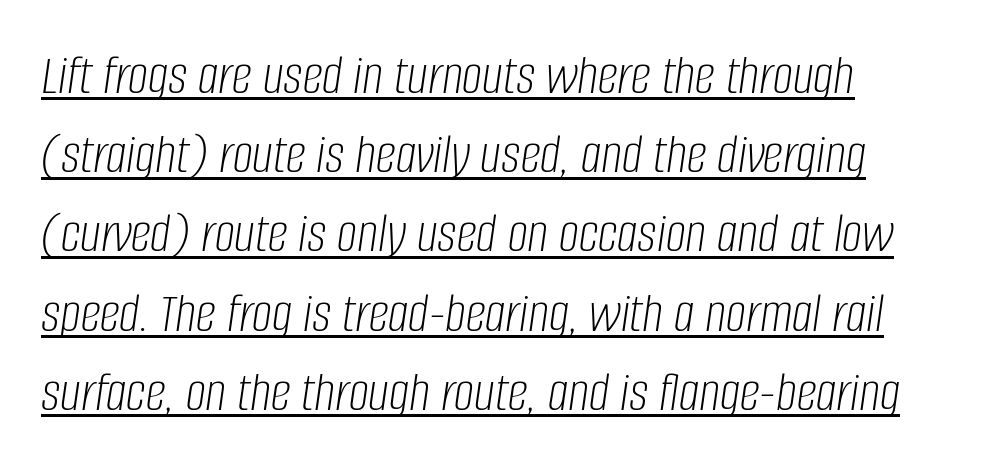
Q: Is the text bold? A: No.
Q: Is the text italic (slanted)? A: Yes, it leans right by about 8 degrees.
Q: Is the text underlined? A: Yes.
Q: Is the spacing between letters normal or unusually wide? A: Normal.
Q: Is the spacing between lines tight, normal or loose? A: Normal.
Q: Width (condensed, normal, or wide)? A: Condensed.
Q: Stroke contrast? A: Low.
Q: x-height? A: Large.
Q: Monospaced? A: No.
